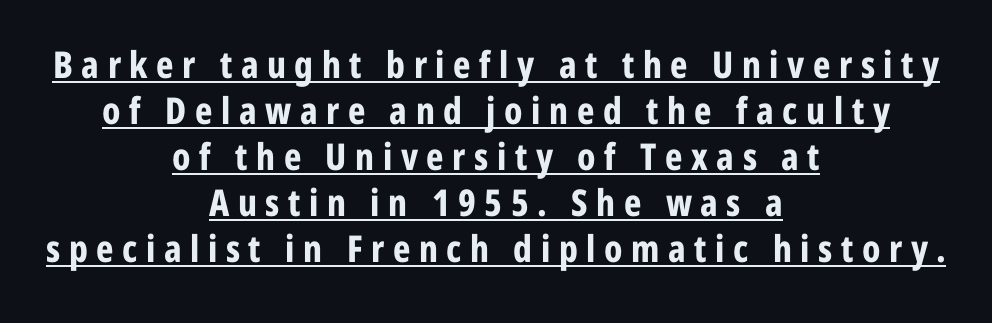
The image shows 37 px bold, condensed sans-serif type, upright; set centered, line spacing 1.24x, unusually wide letter spacing (+0.23 em), underlined; low stroke contrast and a medium x-height.
